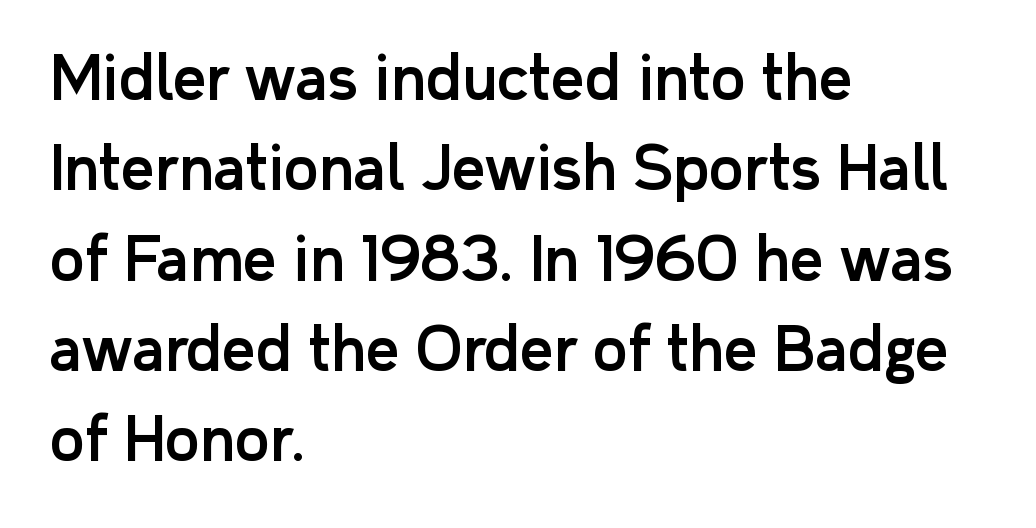
Q: Is the text italic (slanted)? A: No, it is upright.
Q: Is the typeface a serif or a sans-serif typeface? A: Sans-serif.
Q: Is the text underlined? A: No.
Q: How is the paragraph aligned? A: Left-aligned.
Q: Is the spacing between letters normal or unusually wide? A: Normal.
Q: Is the spacing between lines tight, normal or loose? A: Normal.
Q: Width (condensed, normal, or wide)? A: Normal.
Q: Stroke contrast? A: Low.
Q: x-height? A: Medium.
Q: Monospaced? A: No.
